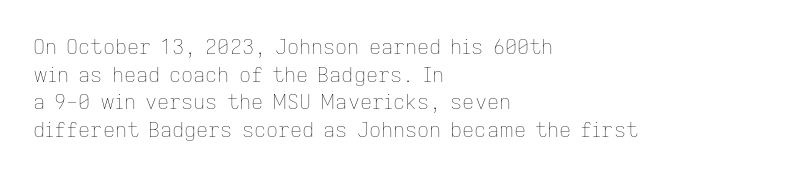
Teacher's note: observe the even left margin — that is flush-left alignment. The line texture is even and compact thanks to regular tracking. The lettering stays uniformly vertical, giving the passage a roman look. The baseline area is clear.
